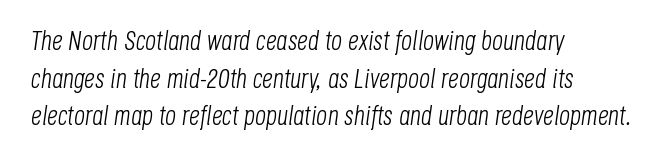
{"italic": "yes", "lean": "right", "slant_degrees": 8, "bold": "no", "underline": "no", "align": "left", "line_spacing": "normal", "line_spacing_ratio": 1.39, "letter_spacing": "normal", "letter_spacing_em": 0.0, "glyph_px": 27}
